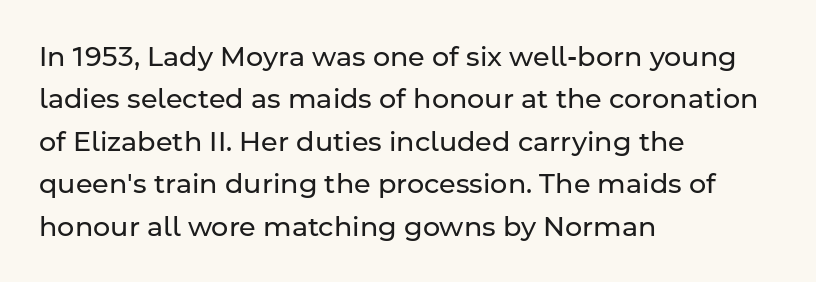
Characters follow at the spacing the type designer built in. Where is the straight margin? On the left. Weight: regular or lighter. Check the space under the baseline: it is left empty. Each new line begins a customary step beneath the previous one.
